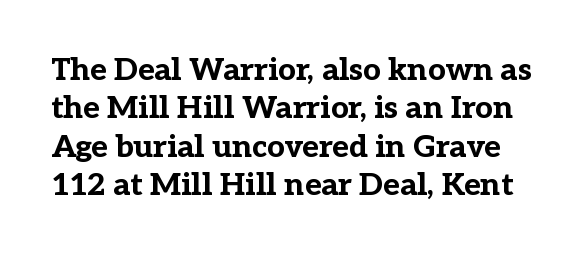
What stands out about the letter spacing? Nothing — it is the standard amount. This sample uses an upright cut, with every glyph sitting square on the baseline. Do the characters align in a grid? No, the font is proportional. Clear beneath every line of the passage. This rendering employs a face with finishing strokes, i.e., a serif. Weight: bold.
